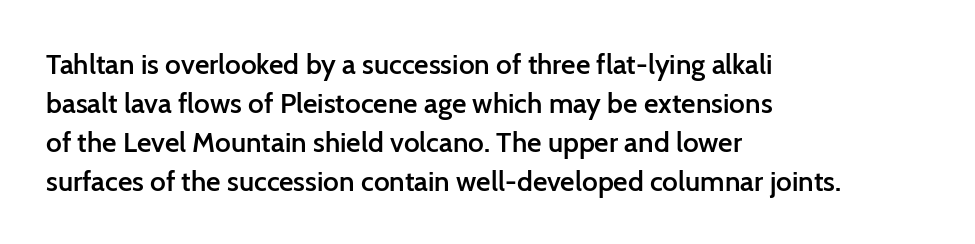
Does extra space separate the letters? No, they use regular spacing. Varying glyph widths throughout — classic text-font behaviour. The rendering anchors every line to the left-hand side. Heft: intermediate — a semibold. Glance below the letters and you will spot only blank space.
